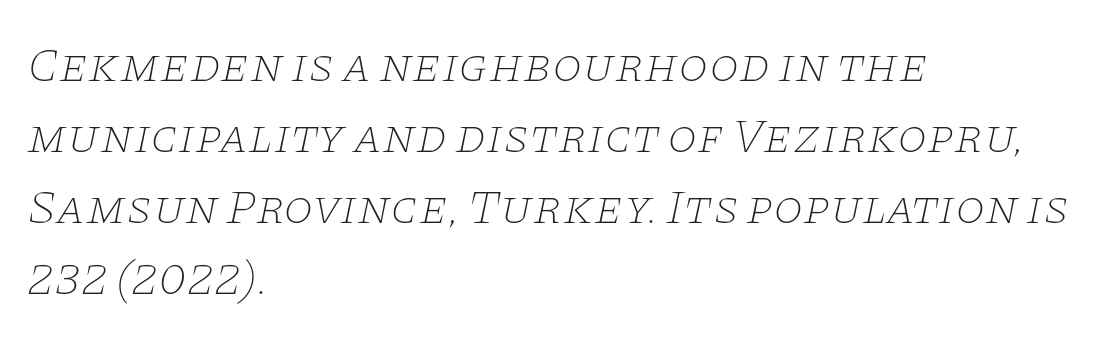
This is not heavy type; no bold has been used. Here the designer chose a conventional face with non-uniform glyph widths. Does the type have serifs? Yes, each stem ends in a small foot. The block of text has a typical density, with ordinary space between rows. Any mark beneath the type? The region is blank.
